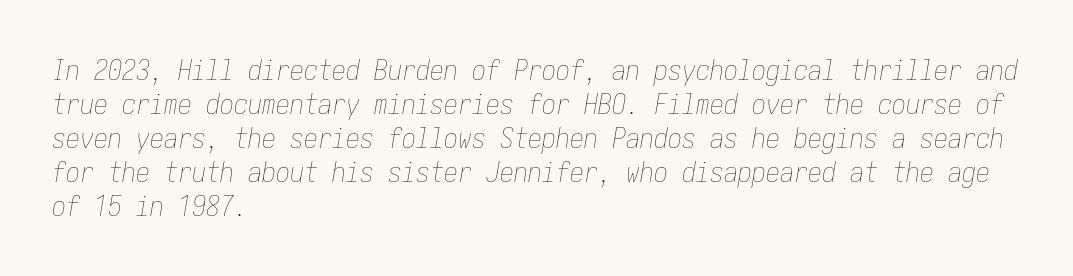
Q: Is the text bold? A: No.
Q: Is the text italic (slanted)? A: Yes, it leans right by about 10 degrees.
Q: Is the text underlined? A: No.
Q: How is the paragraph aligned? A: Left-aligned.
Q: Is the spacing between letters normal or unusually wide? A: Normal.
Q: Width (condensed, normal, or wide)? A: Condensed.
Q: Stroke contrast? A: Low.
Q: x-height? A: Medium.
